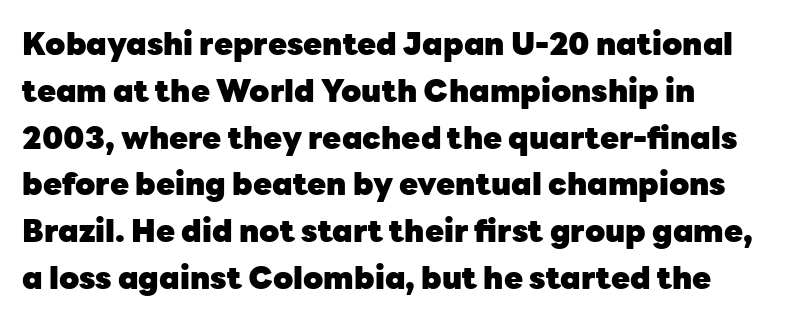
The image shows 31 px heavy sans-serif type, upright; set left-aligned, normal line spacing (1.51x), normal letter spacing, not underlined; low stroke contrast and a medium x-height.
